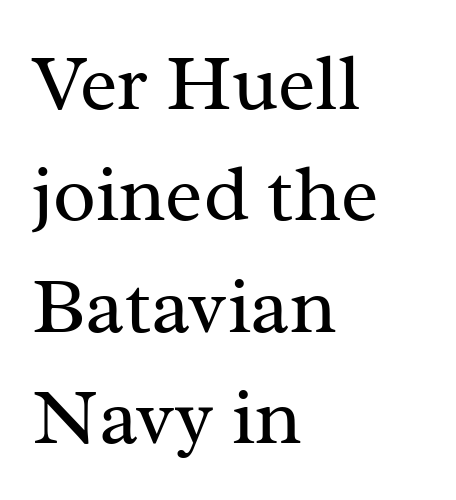
{"serif": "yes", "italic": "no", "bold": "no", "weight": "regular", "width": "normal", "stroke_contrast": "medium", "x_height": "medium", "monospaced": "no", "underline": "no", "align": "left", "line_spacing": "normal", "line_spacing_ratio": 1.41, "letter_spacing": "normal", "letter_spacing_em": 0.0, "glyph_px": 79}
